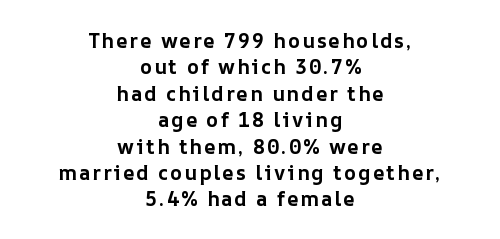
Q: Is the text bold? A: Yes.
Q: Is the text italic (slanted)? A: No, it is upright.
Q: Is the text underlined? A: No.
Q: How is the paragraph aligned? A: Centered.
Q: Is the spacing between lines tight, normal or loose? A: Normal.
